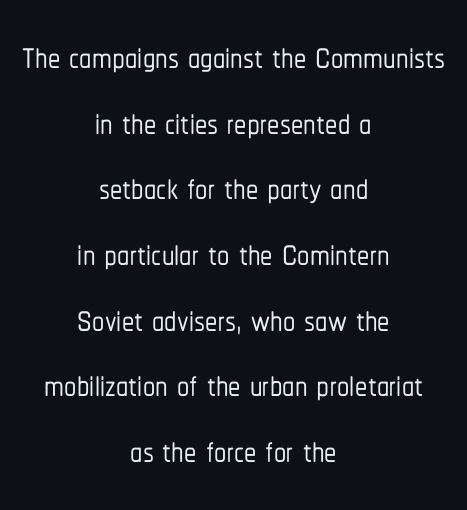
{"serif": "no", "italic": "no", "width": "condensed", "stroke_contrast": "low", "x_height": "medium", "monospaced": "no", "underline": "no", "align": "center", "line_spacing": "normal", "line_spacing_ratio": 1.34, "letter_spacing": "normal", "letter_spacing_em": 0.0, "glyph_px": 49}
